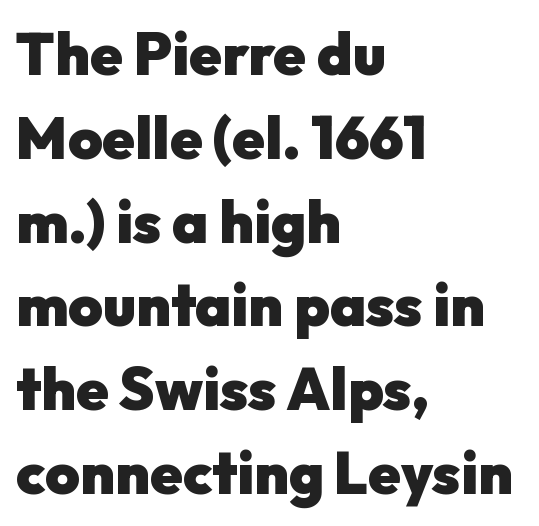
The image shows 59 px heavy sans-serif type, upright; set left-aligned, normal line spacing (1.42x), normal letter spacing, not underlined; low stroke contrast and a medium x-height.
